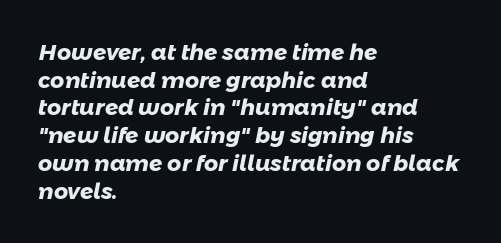
{"bold": "yes", "underline": "no", "align": "left", "line_spacing": "normal", "line_spacing_ratio": 1.26, "letter_spacing": "normal", "letter_spacing_em": 0.0, "glyph_px": 22}
